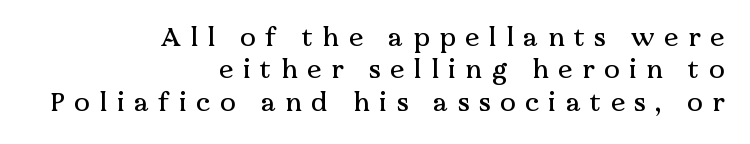
The image shows 26 px text type, upright; set right-aligned, normal line spacing (1.25x), unusually wide letter spacing (+0.37 em), not underlined.
